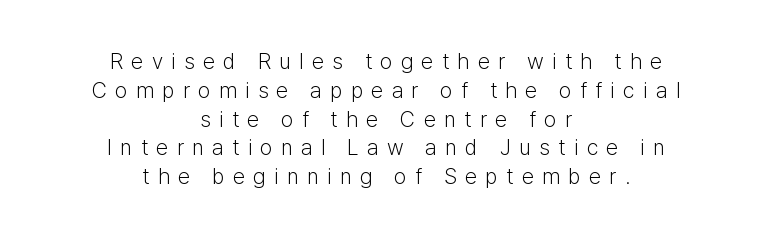
{"italic": "no", "bold": "no", "underline": "no", "align": "center", "line_spacing": "normal", "line_spacing_ratio": 1.31, "letter_spacing": "wide", "letter_spacing_em": 0.38, "glyph_px": 22}
